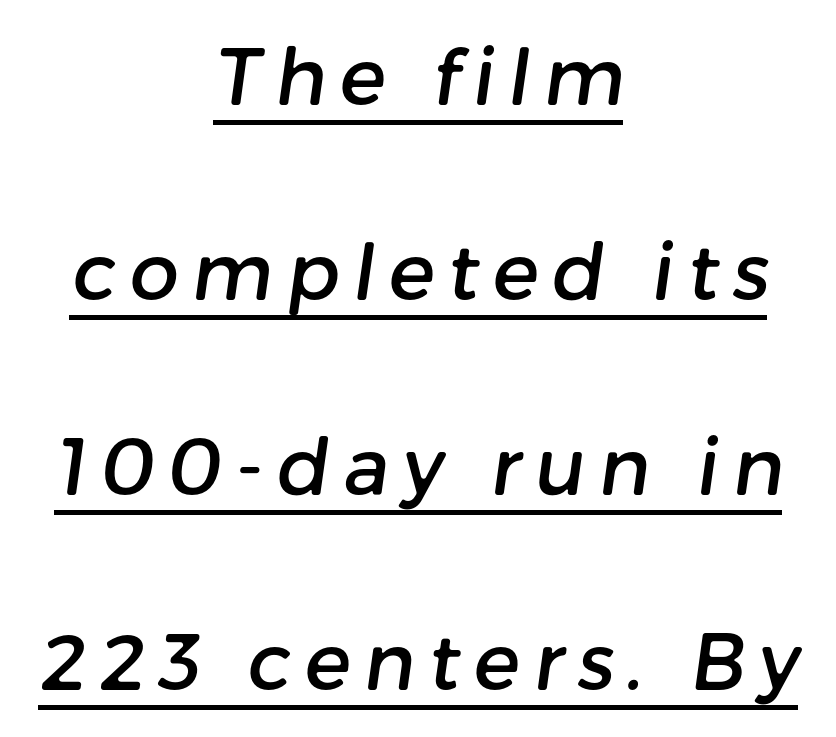
{"serif": "no", "width": "normal", "stroke_contrast": "low", "x_height": "medium", "monospaced": "no", "underline": "yes", "align": "center", "line_spacing": "loose", "line_spacing_ratio": 2.5, "glyph_px": 78}
